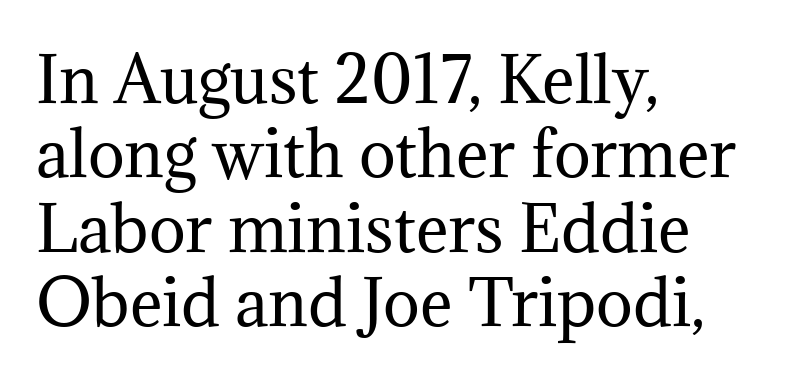
Stroke mass is kept to a normal reading level or below. Little horizontal feet cap the strokes, marking this as serif type. The passage shown has conventional tracking throughout. A roman cut, with each character standing at attention.
